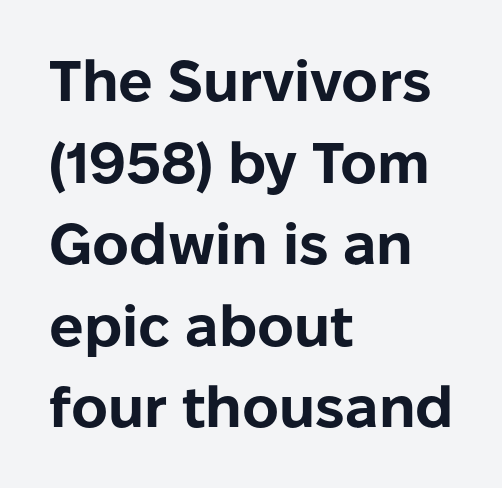
All the whitespace from short lines collects on the right. Quick note: not italic, upright. Do the characters align in a grid? No, the font is proportional. The text was rendered using a sans face with plain stroke endings. Weight check: bold — yes, fully. In terms of leading, this rendering sits right in the middle.
